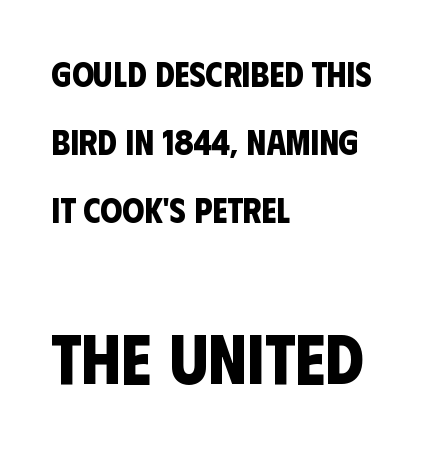
{"serif": "no", "bold": "yes", "weight": "bold", "width": "condensed", "stroke_contrast": "low", "x_height": "large", "monospaced": "no", "underline": "no", "align": "left", "line_spacing": "loose", "line_spacing_ratio": 1.95, "letter_spacing": "normal", "letter_spacing_em": 0.0, "larger_block": "second", "size_ratio": 2.0, "glyph_px": 70}
